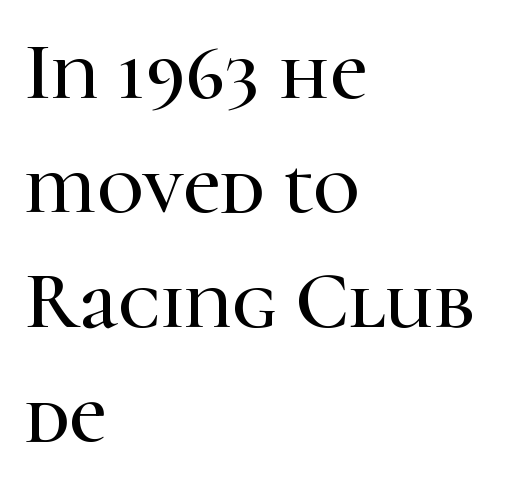
{"serif": "yes", "italic": "no", "width": "normal", "stroke_contrast": "high", "x_height": "medium", "monospaced": "no", "underline": "no", "align": "left", "line_spacing": "normal", "line_spacing_ratio": 1.43, "letter_spacing": "normal", "letter_spacing_em": 0.0, "glyph_px": 80}
